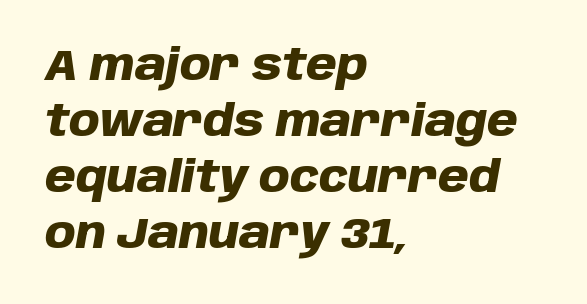
{"italic": "yes", "lean": "right", "slant_degrees": 10, "bold": "yes", "weight": "heavy", "width": "normal", "stroke_contrast": "low", "x_height": "large", "monospaced": "no", "underline": "no", "align": "left", "line_spacing": "normal", "line_spacing_ratio": 1.27, "letter_spacing": "normal", "letter_spacing_em": 0.0, "glyph_px": 44}
